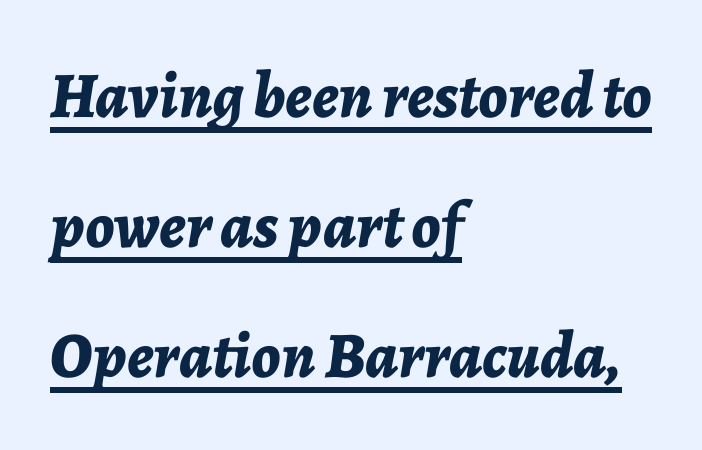
{"italic": "yes", "lean": "right", "slant_degrees": 7, "bold": "yes", "weight": "bold", "width": "normal", "stroke_contrast": "low", "x_height": "medium", "monospaced": "no", "underline": "yes", "align": "left", "line_spacing": "loose", "line_spacing_ratio": 2.0, "letter_spacing": "normal", "letter_spacing_em": 0.0, "glyph_px": 65}
